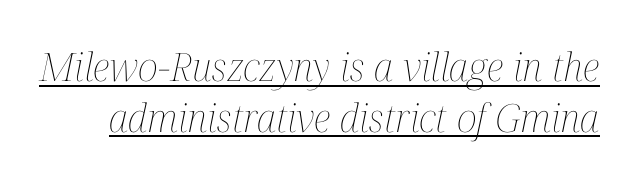
The axis of the letterforms is tilted away from vertical. Compared with undecorated copy, this sample adds a rule below the words. Here the designer chose a conventional face with non-uniform glyph widths. Vertical spacing — default. The horizontal fit of the characters is conventional and even. Stem width sits at or under what a default text font uses.
